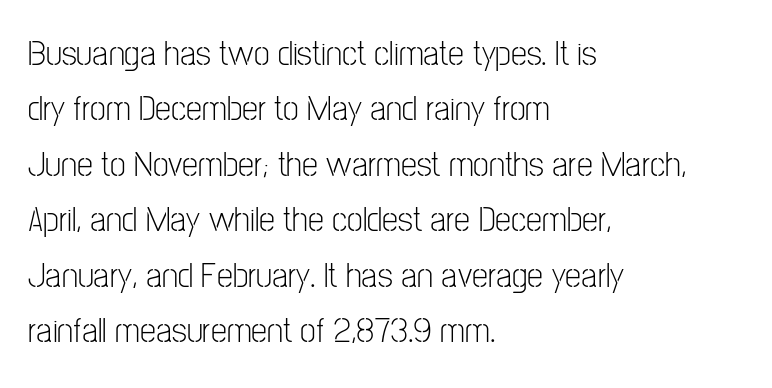
Q: Is the text bold? A: No.
Q: Is the text italic (slanted)? A: No, it is upright.
Q: Is the typeface a serif or a sans-serif typeface? A: Sans-serif.
Q: Is the text underlined? A: No.
Q: How is the paragraph aligned? A: Left-aligned.
Q: Is the spacing between letters normal or unusually wide? A: Normal.
Q: Is the spacing between lines tight, normal or loose? A: Normal.
Q: Width (condensed, normal, or wide)? A: Condensed.
Q: Stroke contrast? A: Low.
Q: x-height? A: Medium.
Q: Monospaced? A: No.
